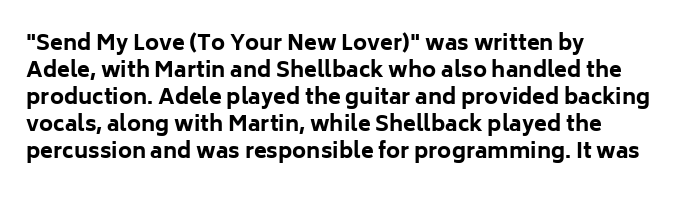
Q: Is the text bold? A: Yes.
Q: Is the text italic (slanted)? A: No, it is upright.
Q: Is the text underlined? A: No.
Q: How is the paragraph aligned? A: Left-aligned.
Q: Is the spacing between letters normal or unusually wide? A: Normal.
Q: Is the spacing between lines tight, normal or loose? A: Normal.
